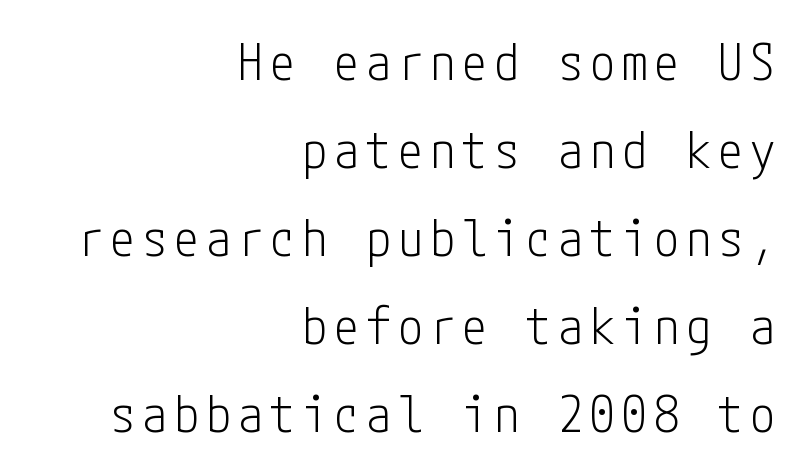
Posture: vertical. Grotesque or geometric, the face here clearly has no serifs. Every row of glyphs terminates at an identical x-position on the right. The baseline area is clear. This reads as an unemphasized weight, regular at the heaviest.
